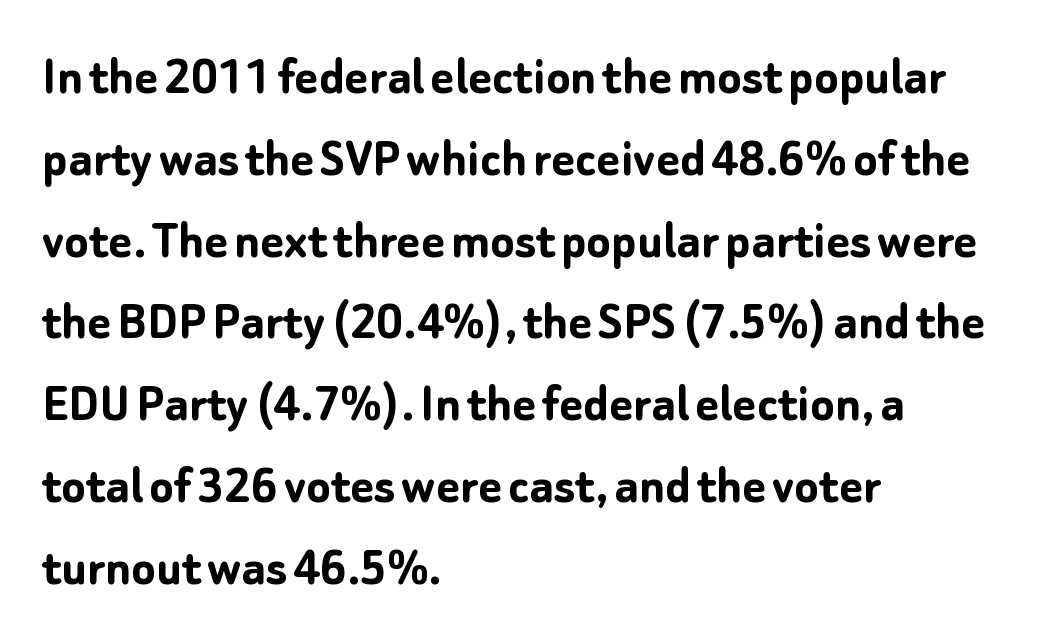
{"serif": "no", "italic": "no", "bold": "yes", "weight": "semibold", "width": "normal", "stroke_contrast": "low", "x_height": "medium", "monospaced": "no", "underline": "no", "align": "left", "line_spacing": "normal", "line_spacing_ratio": 1.46, "letter_spacing": "normal", "letter_spacing_em": 0.0, "glyph_px": 56}
